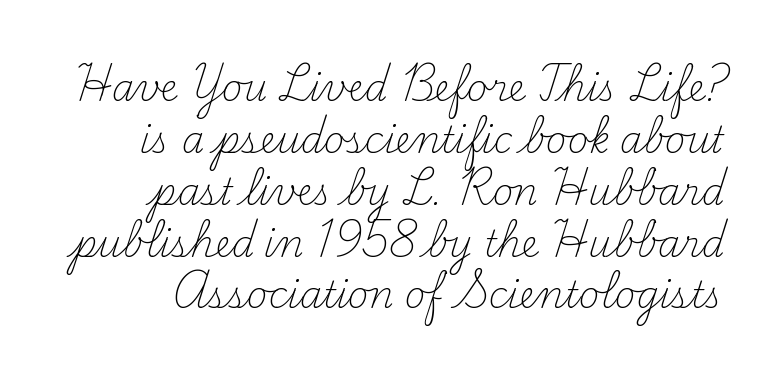
The image shows 36 px light type; set right-aligned, normal line spacing (1.44x), normal letter spacing, not underlined; medium stroke contrast and a small x-height.
